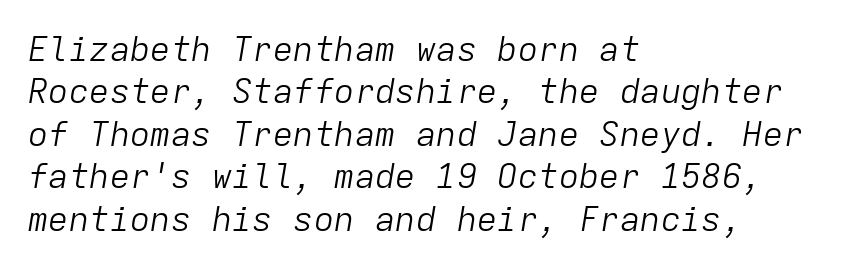
{"italic": "yes", "lean": "right", "slant_degrees": 9, "bold": "no", "weight": "light", "width": "normal", "stroke_contrast": "low", "x_height": "medium", "monospaced": "yes", "underline": "no", "align": "left", "line_spacing": "normal", "line_spacing_ratio": 1.25, "letter_spacing": "normal", "letter_spacing_em": 0.0, "glyph_px": 34}
